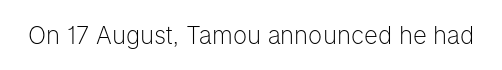
Q: Is the text bold? A: No.
Q: Is the text italic (slanted)? A: No, it is upright.
Q: Is the text underlined? A: No.
Q: Is the spacing between letters normal or unusually wide? A: Normal.
